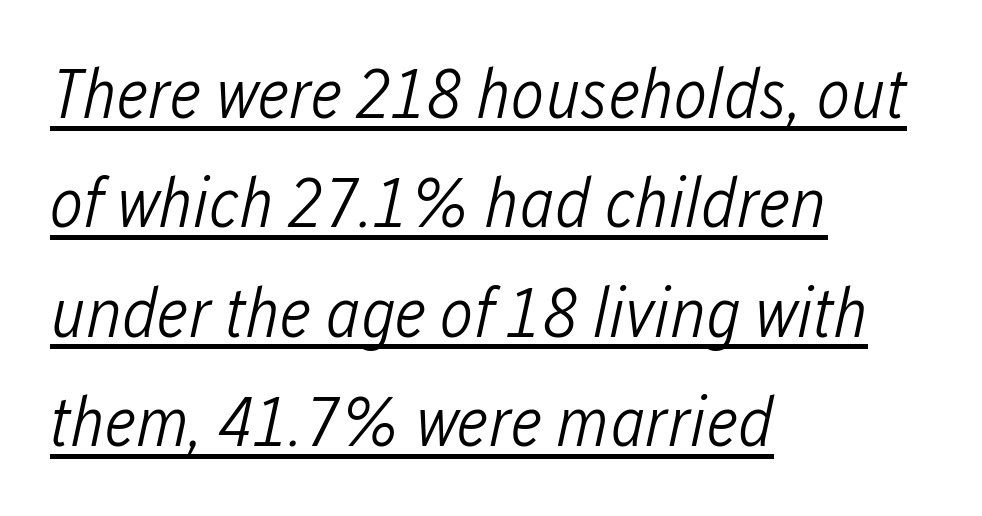
The whole block is typeset with a tilt. Leftover space on each line is placed entirely after the last word. Is the stroke heavy? The answer is a plain regular-or-lighter. Decoration check: the copy is underlined.
